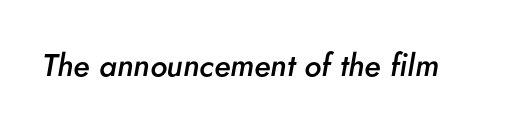
Q: Is the text bold? A: Semi-bold.
Q: Is the text italic (slanted)? A: Yes, it leans right by about 5 degrees.
Q: Is the text underlined? A: No.
Q: Is the spacing between letters normal or unusually wide? A: Normal.
Q: Width (condensed, normal, or wide)? A: Normal.
Q: Stroke contrast? A: Low.
Q: x-height? A: Small.
Q: Monospaced? A: No.
